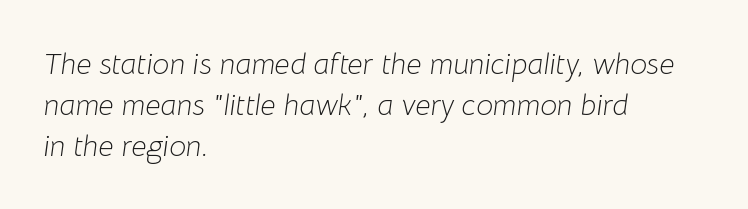
{"italic": "yes", "lean": "right", "slant_degrees": 8, "bold": "no", "weight": "light", "width": "normal", "stroke_contrast": "low", "x_height": "medium", "monospaced": "no", "underline": "no", "align": "left", "line_spacing": "normal", "line_spacing_ratio": 1.36, "letter_spacing": "normal", "letter_spacing_em": 0.0, "glyph_px": 30}
